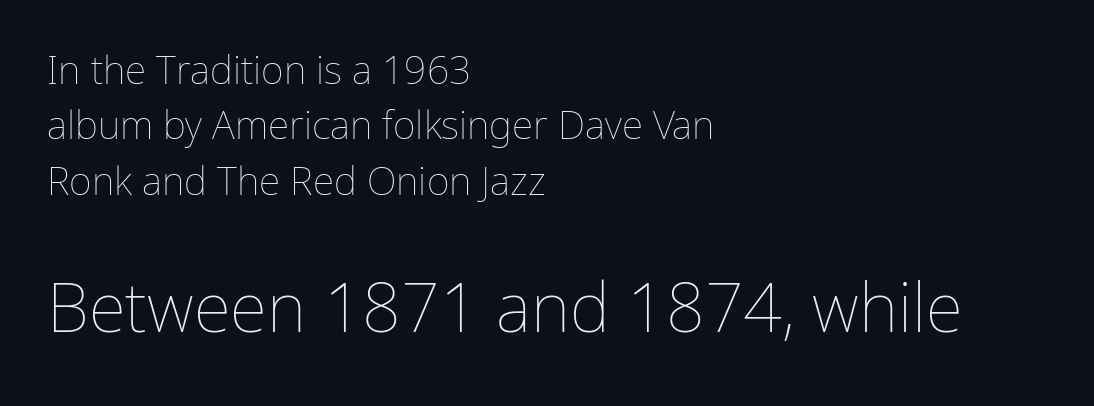
Q: Is the text bold? A: No.
Q: Is the text italic (slanted)? A: No, it is upright.
Q: Is the text underlined? A: No.
Q: How is the paragraph aligned? A: Left-aligned.
Q: Is the spacing between letters normal or unusually wide? A: Normal.
Q: Is the spacing between lines tight, normal or loose? A: Normal.
Q: Which block of text is set in a larger size, the first (top) or the second (bottom)? A: The second (bottom) one.
Q: Width (condensed, normal, or wide)? A: Normal.
Q: Stroke contrast? A: Low.
Q: x-height? A: Medium.
Q: Monospaced? A: No.
